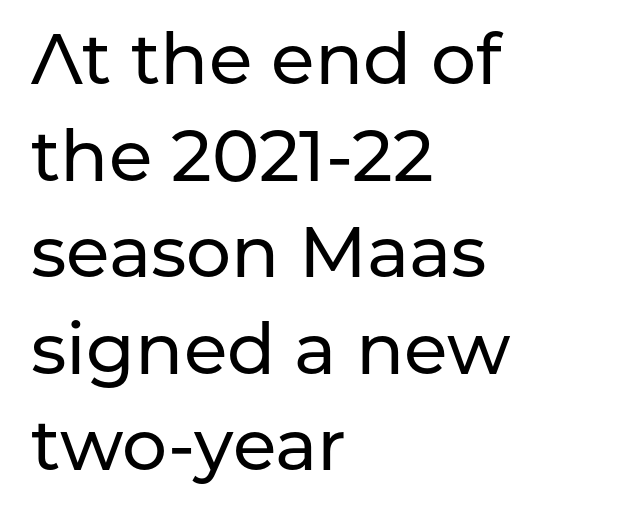
Q: Is the text italic (slanted)? A: No, it is upright.
Q: Is the typeface a serif or a sans-serif typeface? A: Sans-serif.
Q: Is the text underlined? A: No.
Q: How is the paragraph aligned? A: Left-aligned.
Q: Is the spacing between letters normal or unusually wide? A: Normal.
Q: Is the spacing between lines tight, normal or loose? A: Normal.
Q: Width (condensed, normal, or wide)? A: Normal.
Q: Stroke contrast? A: Low.
Q: x-height? A: Medium.
Q: Monospaced? A: No.
